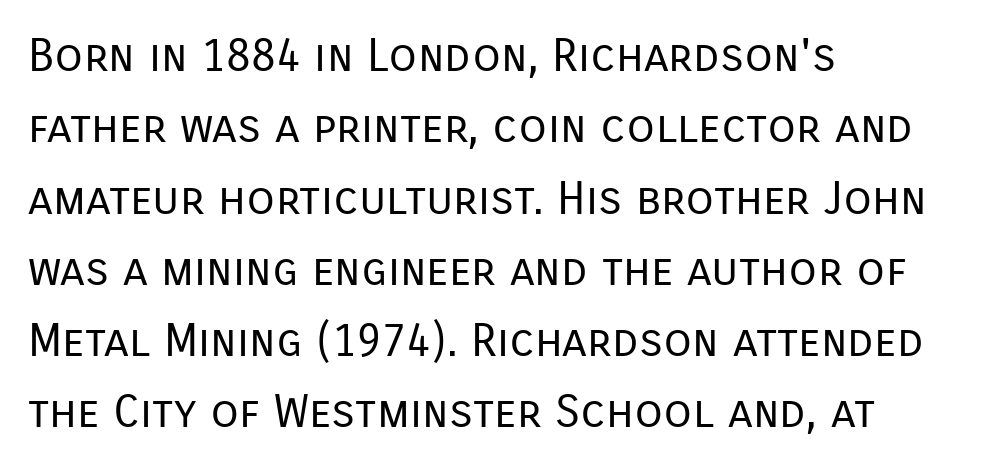
How would I describe the line gaps? Plain and ordinary. Clear beneath every line of the passage. Counters stay open thanks to moderate or lighter strokes. Where is the straight margin? On the left. Does the type have serifs? No, each stem ends abruptly.
